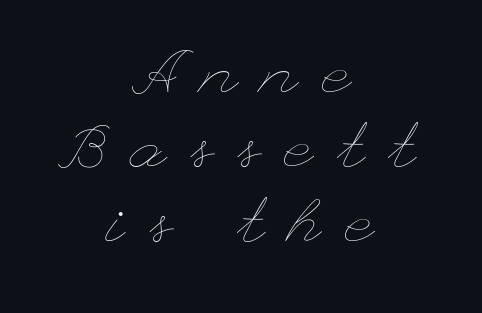
The image shows 62 px thin, wide type; set centered, line spacing 1.2x, unusually wide letter spacing (+0.4 em), not underlined; low stroke contrast and a small x-height.
